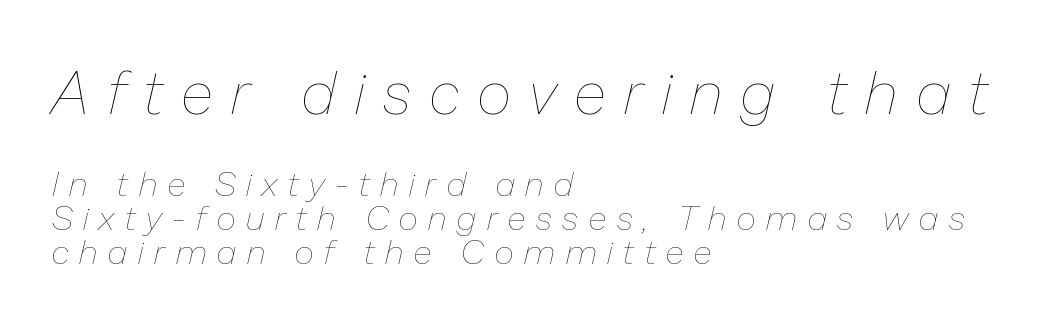
The image shows 60 px thin type, italic (leaning right); set left-aligned, tight line spacing (1.01x), unusually wide letter spacing (+0.32 em), not underlined; the first (top) block is 1.76x larger; low stroke contrast and a medium x-height.
